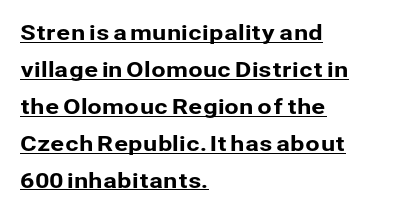
Q: Is the text italic (slanted)? A: No, it is upright.
Q: Is the text underlined? A: Yes.
Q: How is the paragraph aligned? A: Left-aligned.
Q: Is the spacing between letters normal or unusually wide? A: Normal.
